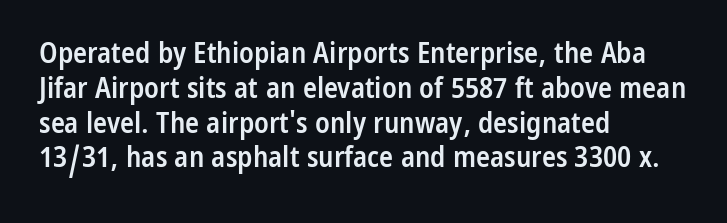
The image shows 29 px semibold, condensed sans-serif type, upright; set left-aligned, line spacing 1.2x, normal letter spacing, not underlined; low stroke contrast and a medium x-height.
